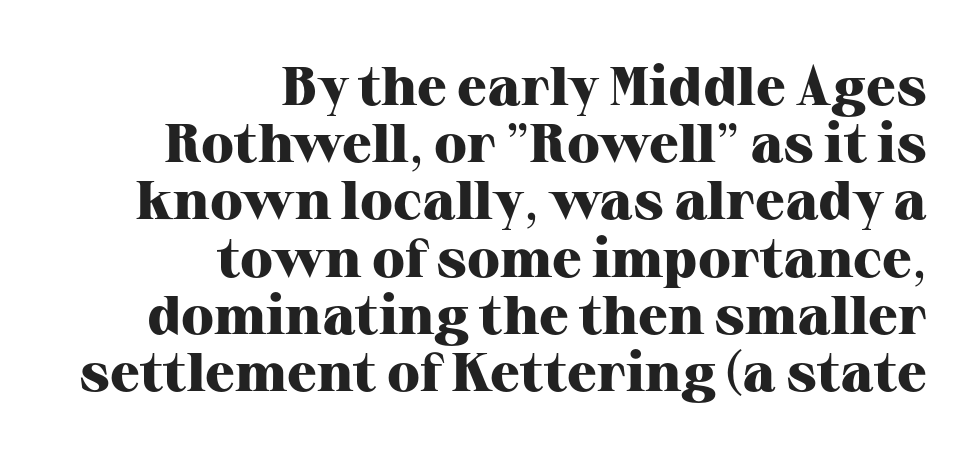
These lines are composed in type with serifs. If you measured baseline to baseline, you'd find a short distance. The foot of each line stays bare and open. These lines keep a tight, regular rhythm from letter to letter.
